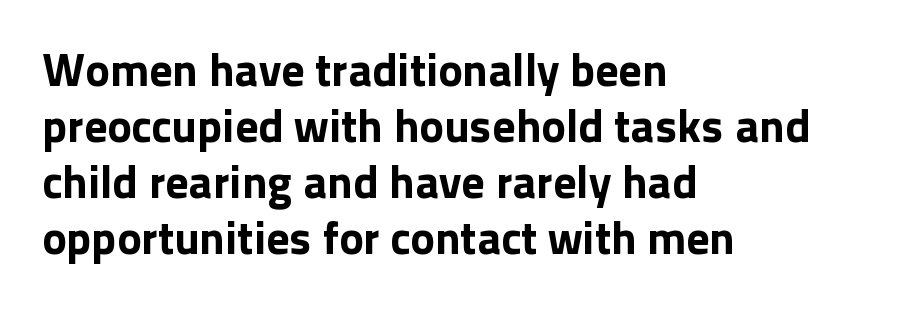
The passage shown is typed in a proportional face where columns would drift. Every letter is thick-stroked: bold, no question. Has an underline been added? It has not. Does the copy run flush right? No — it runs flush left. To sum up the face: it is a sans, with no serifs. You can tell it's not italic because the verticals are truly vertical.
